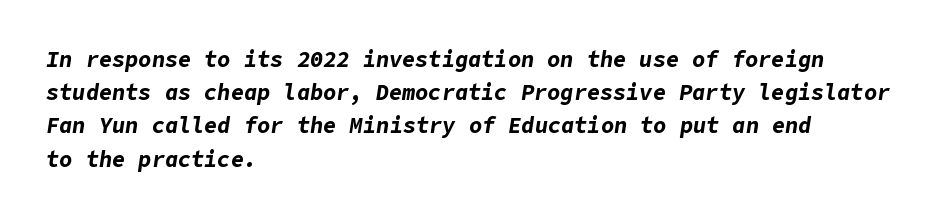
Q: Is the text bold? A: Yes.
Q: Is the text italic (slanted)? A: Yes, it leans right by about 9 degrees.
Q: Is the text underlined? A: No.
Q: How is the paragraph aligned? A: Left-aligned.
Q: Is the spacing between letters normal or unusually wide? A: Normal.
Q: Is the spacing between lines tight, normal or loose? A: Normal.
